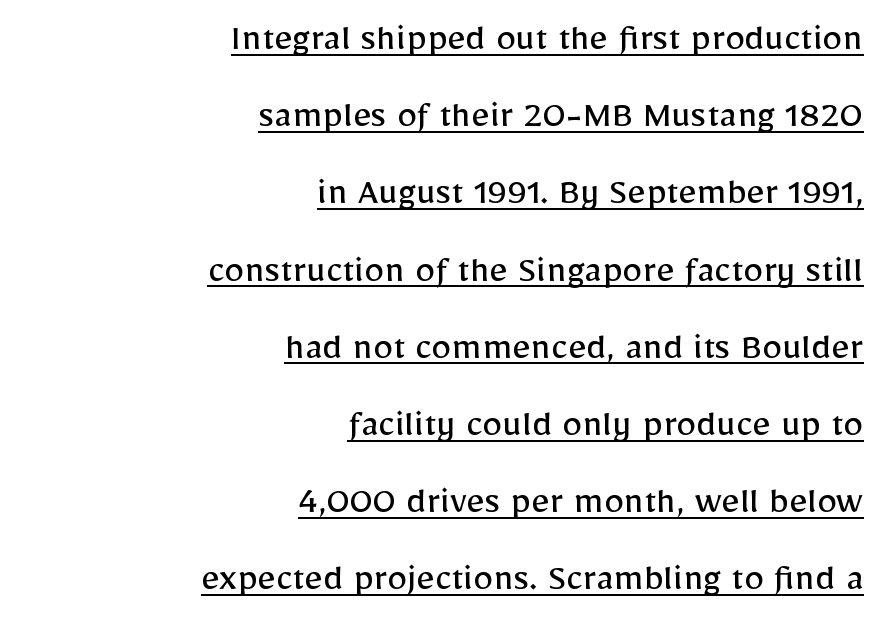
Q: Is the text bold? A: No.
Q: Is the text italic (slanted)? A: No, it is upright.
Q: Is the typeface a serif or a sans-serif typeface? A: Sans-serif.
Q: Is the text underlined? A: Yes.
Q: How is the paragraph aligned? A: Right-aligned.
Q: Is the spacing between letters normal or unusually wide? A: Normal.
Q: Is the spacing between lines tight, normal or loose? A: Loose.
Q: Width (condensed, normal, or wide)? A: Normal.
Q: Stroke contrast? A: Low.
Q: x-height? A: Medium.
Q: Monospaced? A: No.
